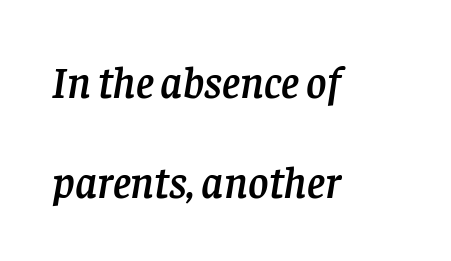
The font's italic variant was chosen for this text. The compositor pushed each line to the left boundary. Baseline-to-baseline distance is far greater than the letter height. The passage shown is typed in a proportional face where columns would drift.
